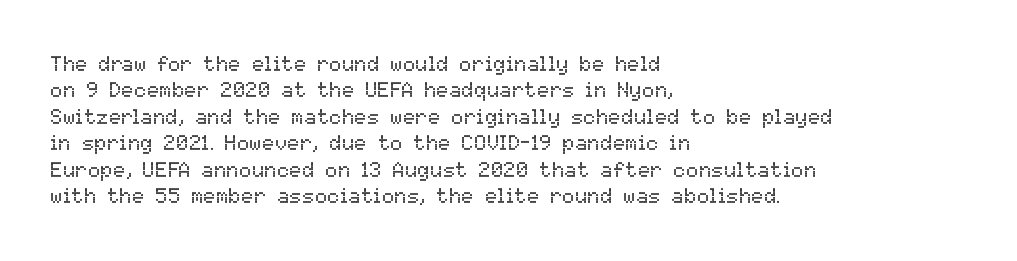
Q: Is the text bold? A: No.
Q: Is the text italic (slanted)? A: No, it is upright.
Q: Is the text underlined? A: No.
Q: How is the paragraph aligned? A: Left-aligned.
Q: Is the spacing between letters normal or unusually wide? A: Normal.
Q: Is the spacing between lines tight, normal or loose? A: Normal.
